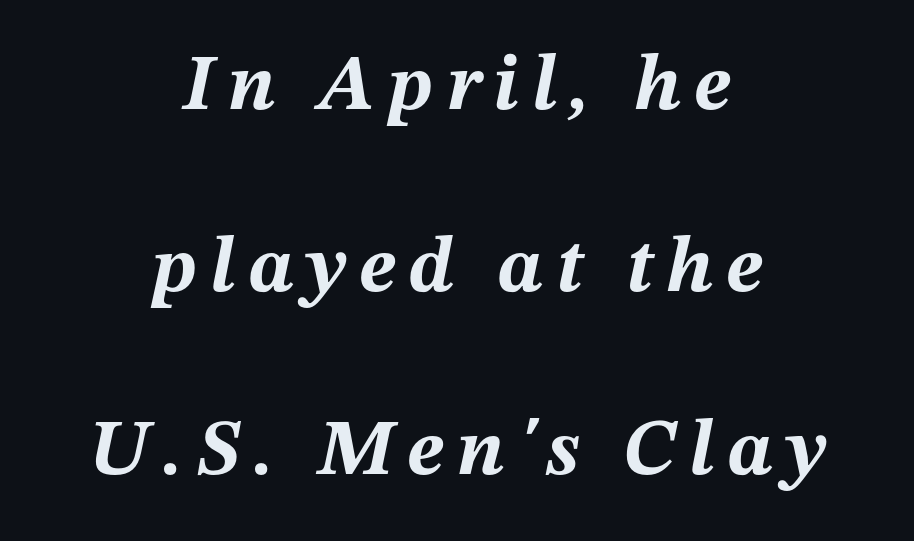
Has an underline been added? It has not. Weight check: bold — yes, fully. If you drew a line through each stem, it would be angled. Widely set lines give the paragraph a tall, airy silhouette. The rendering uses natural spacing where letterforms have individual widths.
